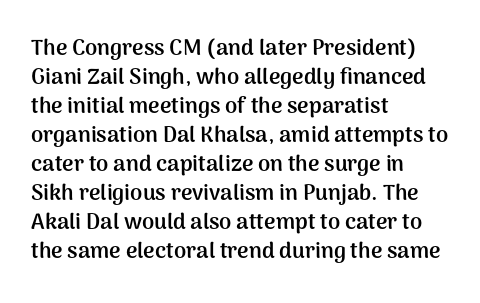
Q: Is the text bold? A: Yes.
Q: Is the text italic (slanted)? A: No, it is upright.
Q: Is the text underlined? A: No.
Q: How is the paragraph aligned? A: Left-aligned.
Q: Is the spacing between letters normal or unusually wide? A: Normal.
Q: Is the spacing between lines tight, normal or loose? A: Normal.
